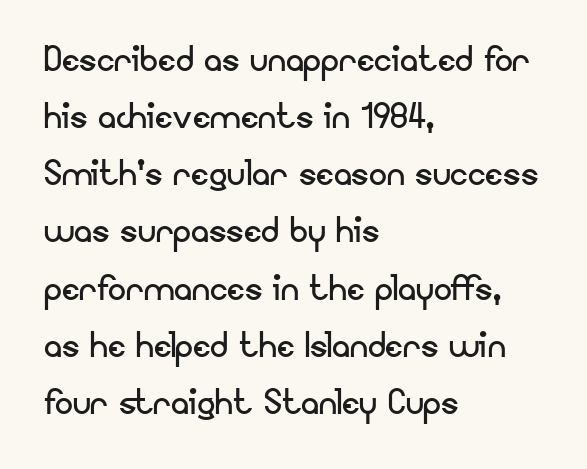
Heaviness? Minimal to ordinary, like unemphasized prose. Rule under the text: the space is simply empty. Teacher's note: observe the even left margin — that is flush-left alignment. Nobody touched the tracking dial on this one. You could not count columns in this text — the font is proportionally spaced.
